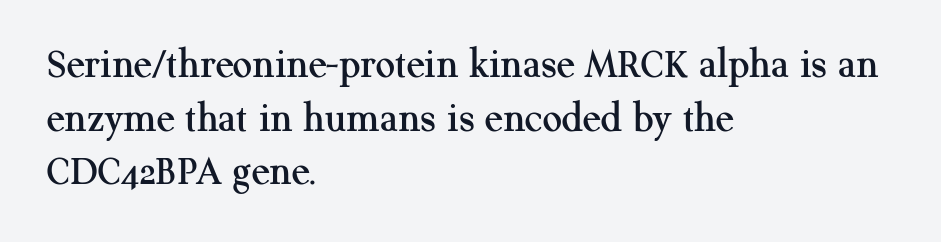
These lines were composed using upright roman letters. Rule under the text: the space is simply empty. The rag falls on the right side of this text block. Do the characters align in a grid? No, the font is proportional.
